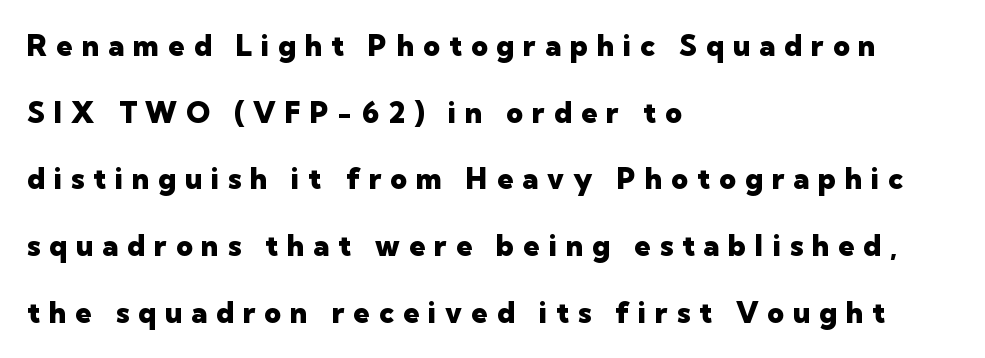
Weight check: bold — yes, fully. Does the leading feel generous? Absolutely, it's lavish. Does the type have serifs? No, each stem ends abruptly. The setting favours the left margin, as ordinary paragraphs usually do. The axis of the letterforms is exactly vertical. The strip under each line holds only bare page.
